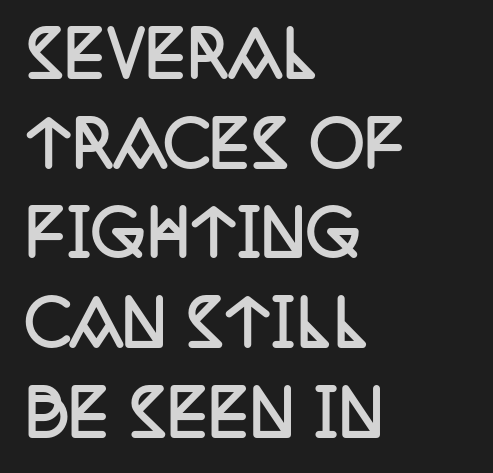
Q: Is the text bold? A: Yes.
Q: Is the text italic (slanted)? A: No, it is upright.
Q: Is the typeface a serif or a sans-serif typeface? A: Serif.
Q: Is the text underlined? A: No.
Q: How is the paragraph aligned? A: Left-aligned.
Q: Is the spacing between letters normal or unusually wide? A: Normal.
Q: Is the spacing between lines tight, normal or loose? A: Normal.
Q: Width (condensed, normal, or wide)? A: Condensed.
Q: Stroke contrast? A: Low.
Q: x-height? A: Large.
Q: Monospaced? A: No.
